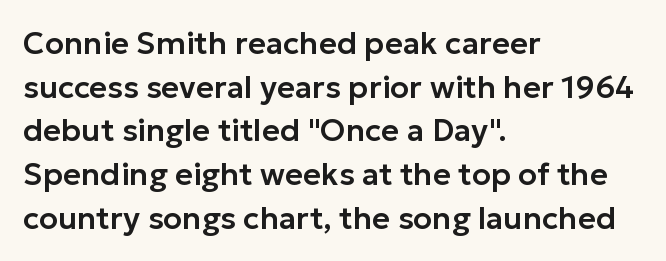
A typesetter would call this leading conventional body-copy spacing. The gaps between neighbouring characters are ordinary and unremarkable. Teacher's note: observe the even left margin — that is flush-left alignment. The passage shown is typed in a proportional face where columns would drift.
